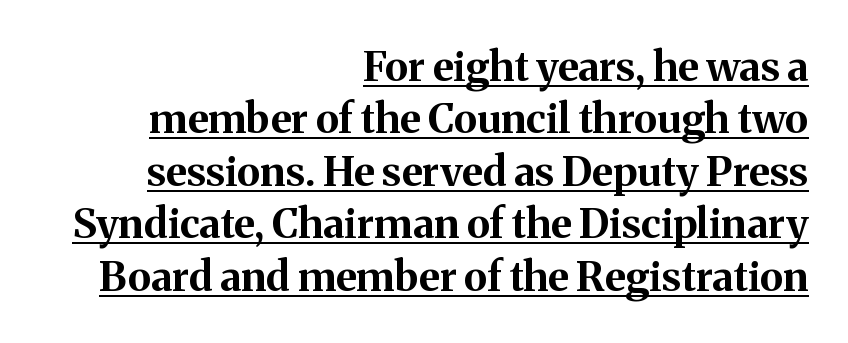
{"serif": "yes", "italic": "no", "bold": "yes", "weight": "bold", "width": "normal", "stroke_contrast": "medium", "x_height": "medium", "monospaced": "no", "underline": "yes", "align": "right", "line_spacing": "normal", "line_spacing_ratio": 1.28, "letter_spacing": "normal", "letter_spacing_em": 0.0, "glyph_px": 41}
